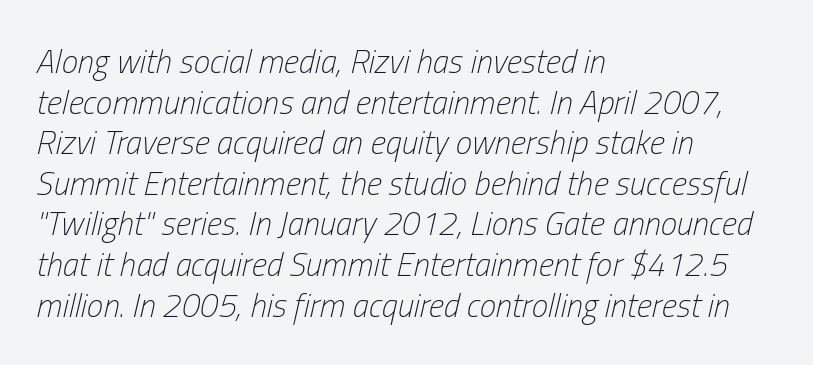
{"italic": "yes", "lean": "right", "slant_degrees": 13, "bold": "no", "weight": "light", "width": "condensed", "stroke_contrast": "low", "x_height": "medium", "monospaced": "no", "underline": "no", "align": "left", "line_spacing_ratio": 1.23, "letter_spacing": "normal", "letter_spacing_em": 0.0, "glyph_px": 33}
